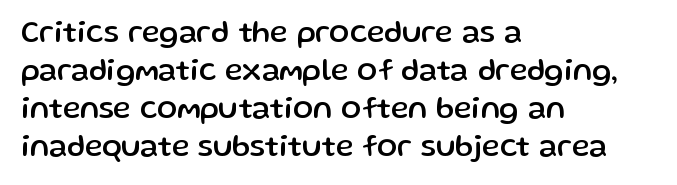
Is the letter spacing exaggerated? No — it looks like the ordinary default. The text block is weighted toward the left margin, trailing off unevenly rightward. Check where the strokes stop: nothing finishes them off — pure sans. If you drew a line through each stem, it would be perfectly vertical. Here the designer chose a conventional face with non-uniform glyph widths. Descenders are the only things crossing below the line.
